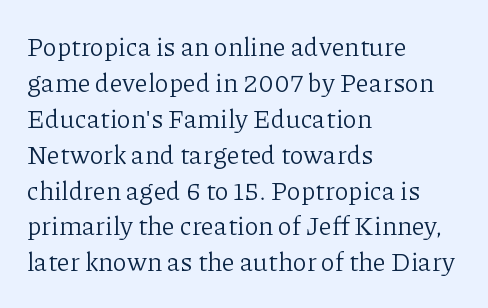
{"italic": "no", "bold": "no", "underline": "no", "align": "left", "line_spacing": "normal", "line_spacing_ratio": 1.38, "letter_spacing": "normal", "letter_spacing_em": 0.0, "glyph_px": 26}
